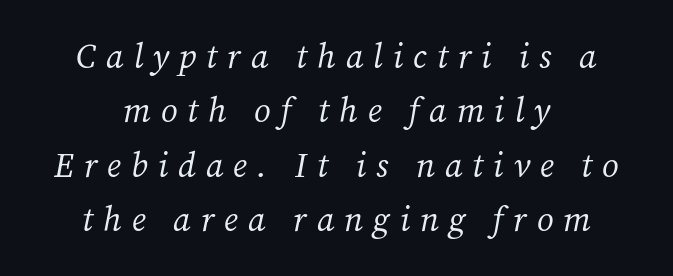
Letter spacing: wide. Descenders are the only things crossing below the line. You can tell it's italic because the verticals aren't actually vertical. The passage is arranged like a title page — every line centered. Think standard paragraph weight, or any step lighter than that.
